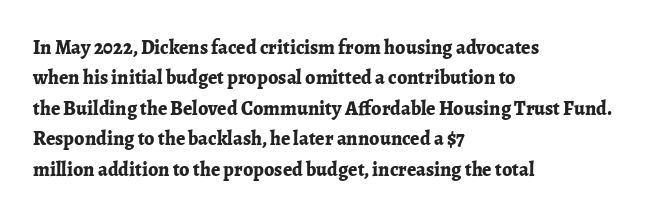
Heavy, bold letterforms. The rendering anchors every line to the left-hand side. The line-height multiplier appears to be the usual default. Style check: upright. There is no visible air inserted between adjacent glyphs. Descenders hang freely into open space.
